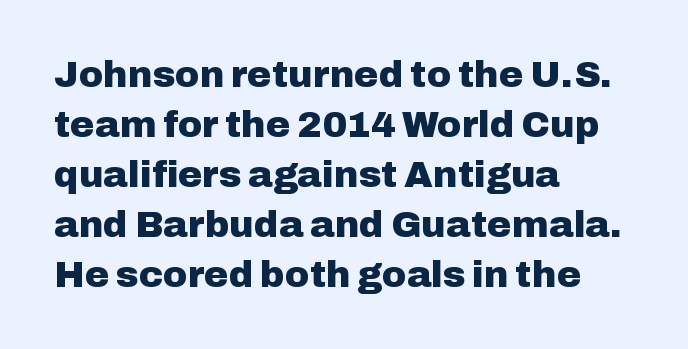
Is this a sans? Yes — the strokes have no serifs. Caption: bold face, heavy strokes. Characters follow at the spacing the type designer built in. Does the lettering tilt? It doesn't — this is upright. Glance below the letters and you will spot only blank space.
